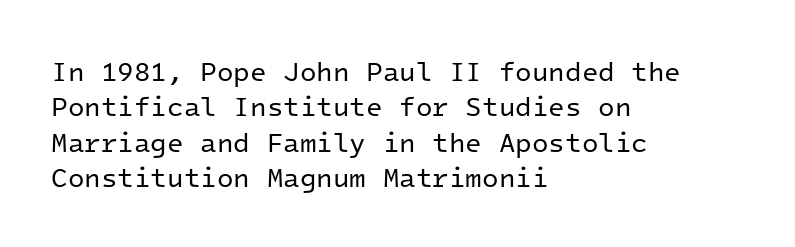
Q: Is the text bold? A: No.
Q: Is the text italic (slanted)? A: No, it is upright.
Q: Is the text underlined? A: No.
Q: How is the paragraph aligned? A: Left-aligned.
Q: Is the spacing between letters normal or unusually wide? A: Normal.
Q: Is the spacing between lines tight, normal or loose? A: Normal.
